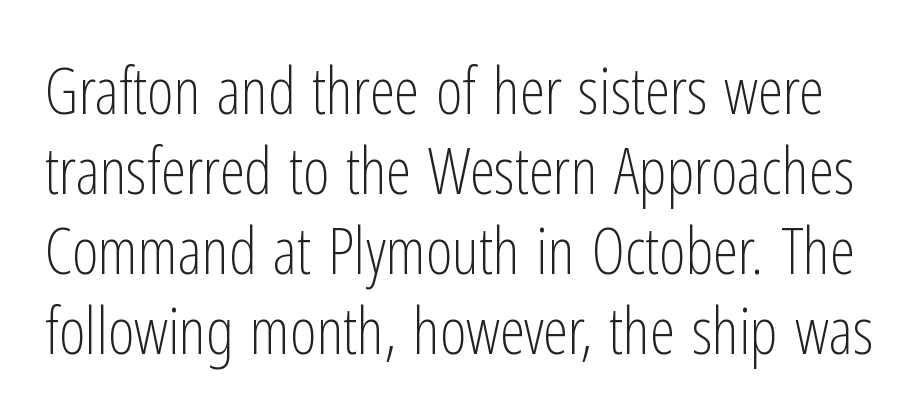
The axis of the letterforms is exactly vertical. Has an underline been added? It has not. You could not count columns in this text — the font is proportionally spaced. Quick note: interline space is typical.
